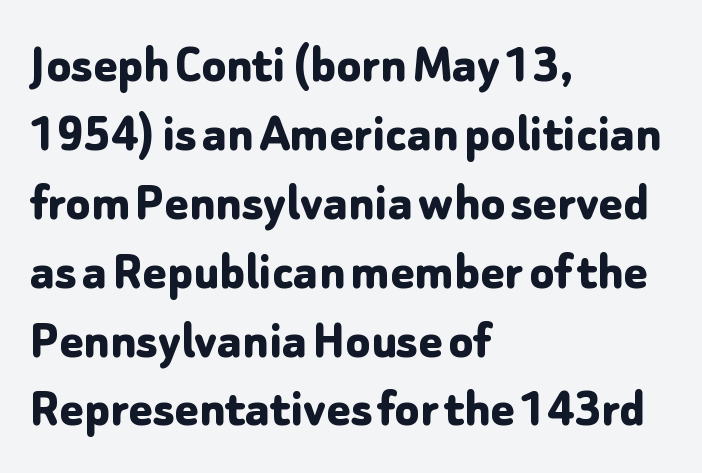
Emphasis by weight is at full strength: bold. Each letter's strokes conclude bluntly, with no projecting serifs. Character widths vary here, with narrow letters taking less room than wide ones. Does extra space separate the letters? No, they use regular spacing. Ascenders rise straight up at ninety degrees. Where is the straight margin? On the left.
